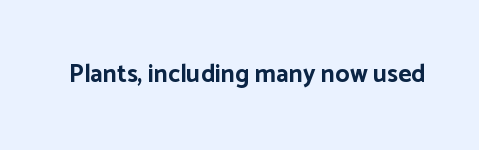
The image shows 25 px bold type, upright; set normal letter spacing, not underlined.
